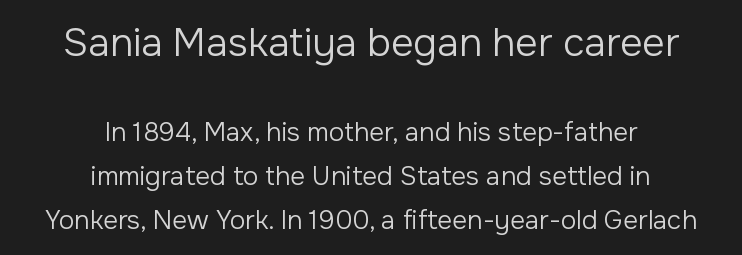
{"serif": "no", "italic": "no", "bold": "no", "weight": "regular", "width": "normal", "stroke_contrast": "low", "x_height": "medium", "monospaced": "no", "underline": "no", "align": "center", "line_spacing": "normal", "line_spacing_ratio": 1.69, "letter_spacing": "normal", "letter_spacing_em": 0.0, "larger_block": "first", "size_ratio": 1.5, "glyph_px": 39}
